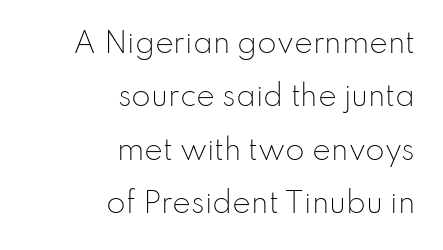
The image shows 28 px light sans-serif type, upright; set right-aligned, loose line spacing (1.91x), normal letter spacing, not underlined; low stroke contrast and a small x-height.
